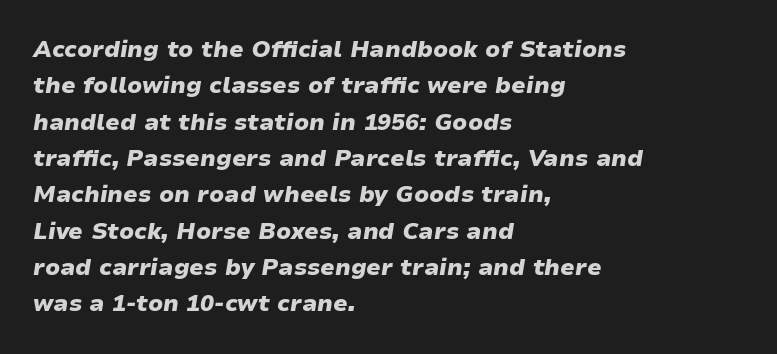
The image shows 23 px bold type, italic (leaning right); set left-aligned, normal line spacing (1.58x), normal letter spacing, not underlined.
